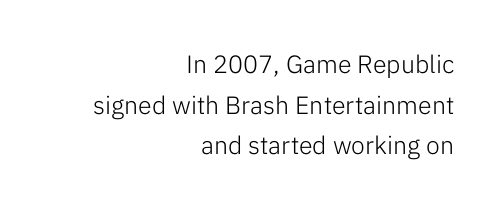
Q: Is the text bold? A: No.
Q: Is the text italic (slanted)? A: No, it is upright.
Q: Is the text underlined? A: No.
Q: How is the paragraph aligned? A: Right-aligned.
Q: Is the spacing between letters normal or unusually wide? A: Normal.
Q: Is the spacing between lines tight, normal or loose? A: Normal.
